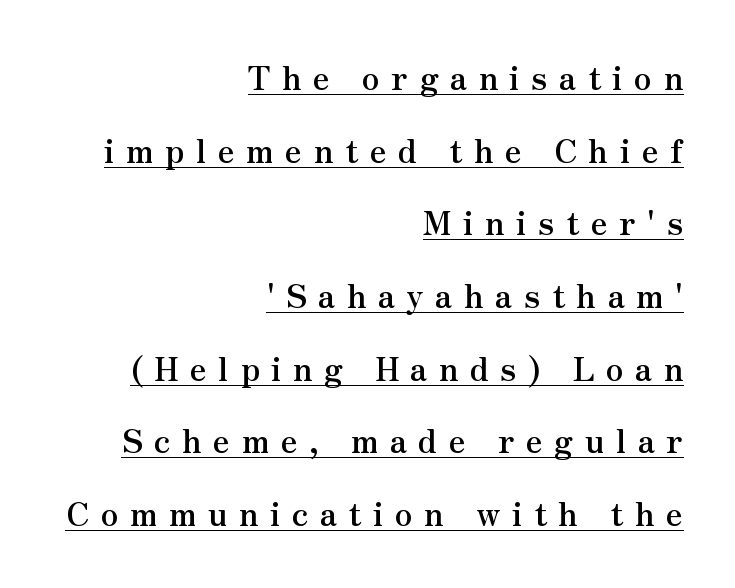
Words appear elongated and porous because spacing is wide. The font is running at its bold setting. Is there much room between lines? Yes — plenty of vertical air separates them. Descenders here cross a horizontal rule under the line. Line ends are locked; line starts wander. The passage shown is typeset with a serif family.
